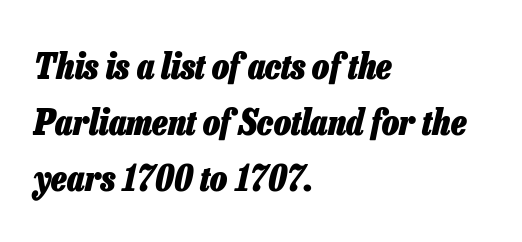
{"italic": "yes", "lean": "right", "slant_degrees": 13, "bold": "yes", "weight": "heavy", "width": "condensed", "stroke_contrast": "low", "x_height": "medium", "monospaced": "no", "underline": "no", "align": "left", "line_spacing": "normal", "line_spacing_ratio": 1.56, "letter_spacing": "normal", "letter_spacing_em": 0.0, "glyph_px": 36}
